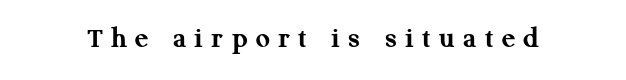
Q: Is the text bold? A: Yes.
Q: Is the text italic (slanted)? A: No, it is upright.
Q: Is the typeface a serif or a sans-serif typeface? A: Serif.
Q: Is the text underlined? A: No.
Q: Is the spacing between letters normal or unusually wide? A: Unusually wide.
Q: Width (condensed, normal, or wide)? A: Normal.
Q: Stroke contrast? A: Medium.
Q: x-height? A: Medium.
Q: Monospaced? A: No.
